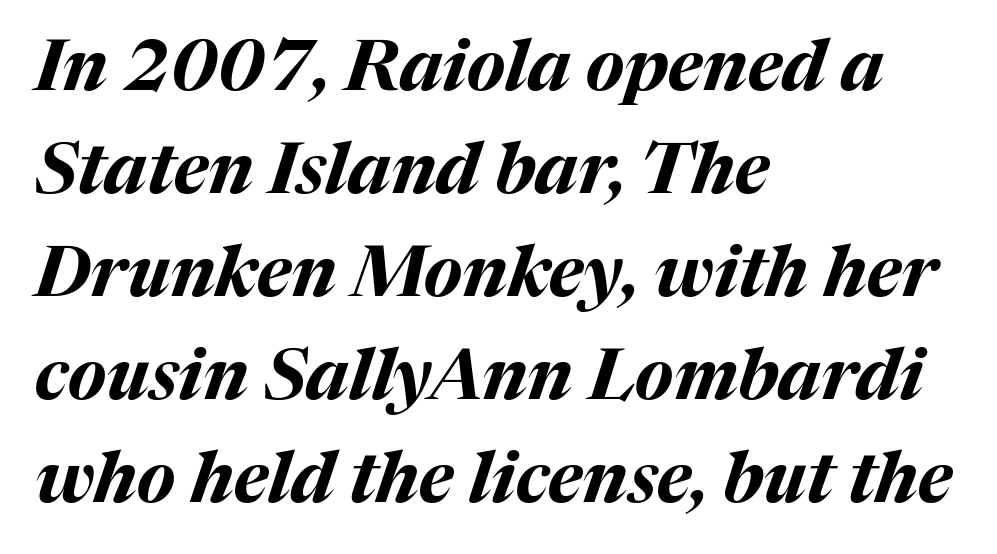
Words float on clear page, feet unadorned. Vertical spacing — default. Observe the lean: these are italic letterforms. Thick stems and heavy bowls — unmistakably bold. The letterforms sit shoulder to shoulder at normal distance.
